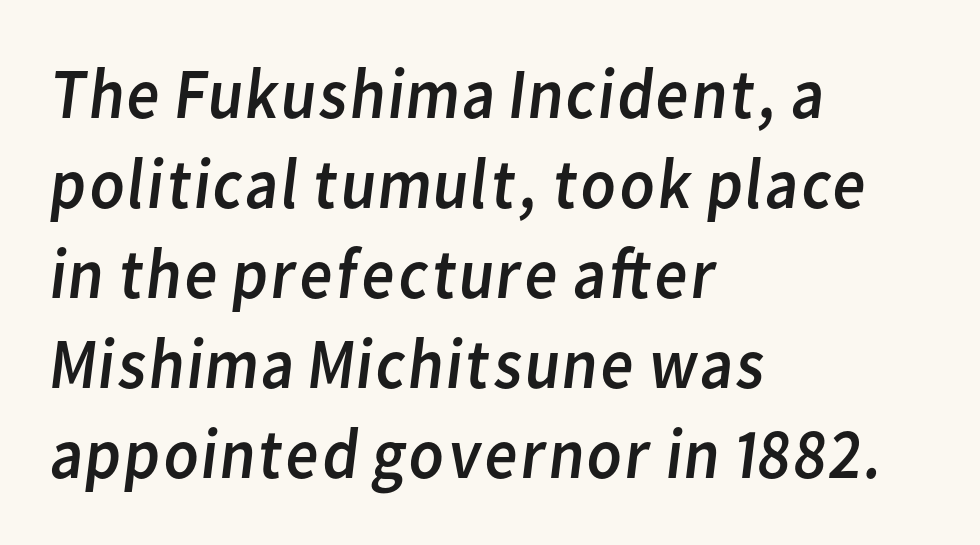
The rendering anchors every line to the left-hand side. The rendering uses natural spacing where letterforms have individual widths. The letters sit at their default tracking, neither squeezed nor spread. No word sits above an underline.
